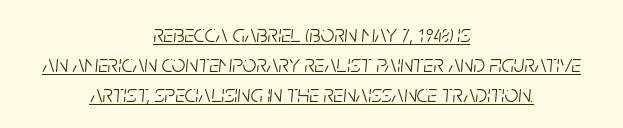
Q: Is the text bold? A: No.
Q: Is the text italic (slanted)? A: Yes, it leans right by about 5 degrees.
Q: Is the text underlined? A: Yes.
Q: How is the paragraph aligned? A: Centered.
Q: Is the spacing between letters normal or unusually wide? A: Normal.
Q: Is the spacing between lines tight, normal or loose? A: Normal.
